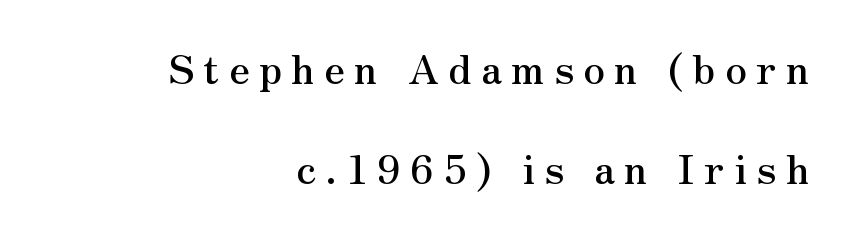
Q: Is the text italic (slanted)? A: No, it is upright.
Q: Is the typeface a serif or a sans-serif typeface? A: Serif.
Q: Is the text underlined? A: No.
Q: How is the paragraph aligned? A: Right-aligned.
Q: Is the spacing between letters normal or unusually wide? A: Unusually wide.
Q: Is the spacing between lines tight, normal or loose? A: Loose.
Q: Width (condensed, normal, or wide)? A: Normal.
Q: Stroke contrast? A: Medium.
Q: x-height? A: Small.
Q: Monospaced? A: No.
